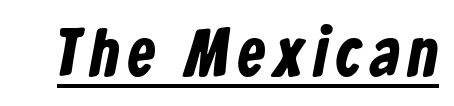
The image shows 68 px condensed sans-serif type; set underlined; low stroke contrast and a medium x-height.
